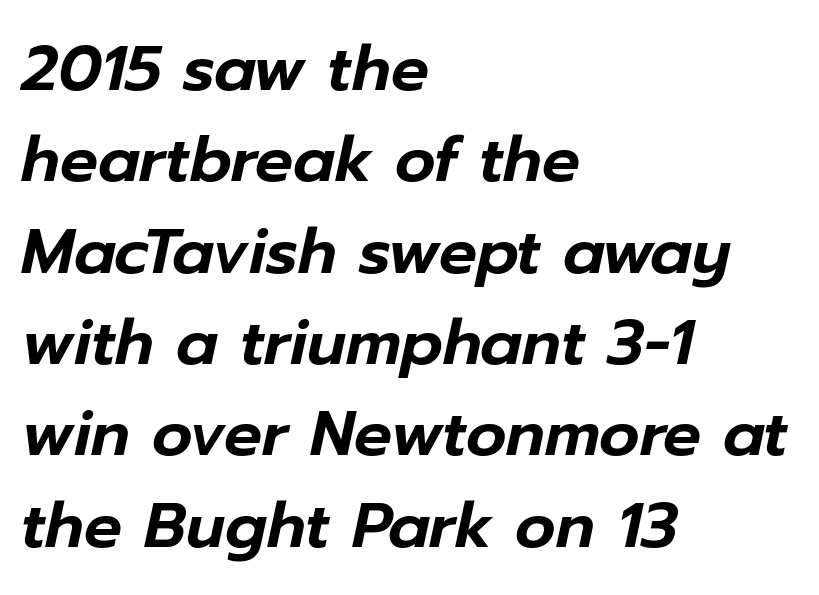
Every row of glyphs begins at an identical x-position on the left. You could not count columns in this text — the font is proportionally spaced. A typesetter would call this zero additional tracking. The passage shown is not underscored anywhere. The passage shown leans; its letterforms are oblique.
